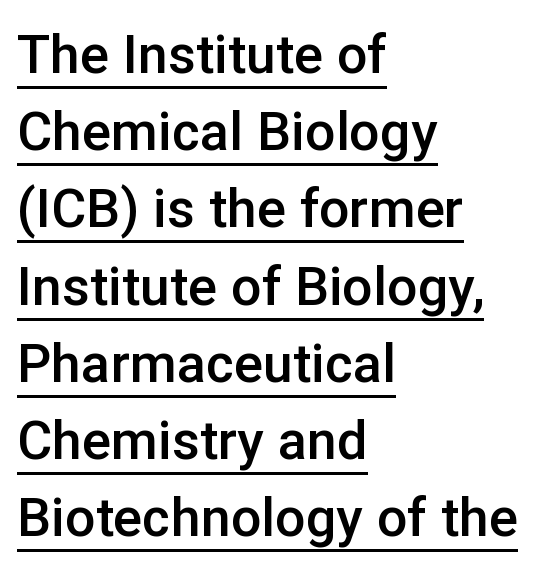
{"serif": "no", "italic": "no", "bold": "semi", "weight": "semibold", "width": "normal", "stroke_contrast": "low", "x_height": "medium", "monospaced": "no", "underline": "yes", "align": "left", "line_spacing": "normal", "line_spacing_ratio": 1.43, "letter_spacing": "normal", "letter_spacing_em": 0.0, "glyph_px": 54}
